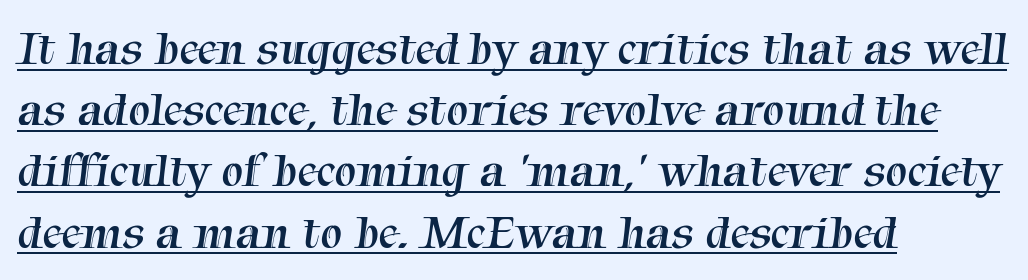
The image shows 49 px regular-weight serif type; set left-aligned, normal line spacing (1.25x), normal letter spacing, underlined; medium stroke contrast and a medium x-height.
